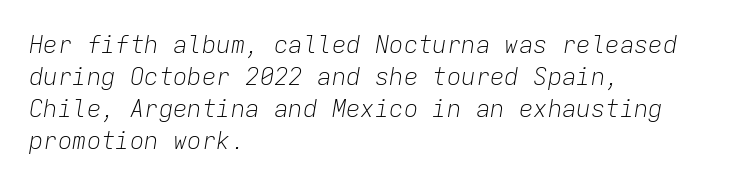
{"italic": "yes", "lean": "right", "slant_degrees": 9, "bold": "no", "underline": "no", "align": "left", "line_spacing": "normal", "line_spacing_ratio": 1.33, "letter_spacing": "normal", "letter_spacing_em": 0.0, "glyph_px": 24}
